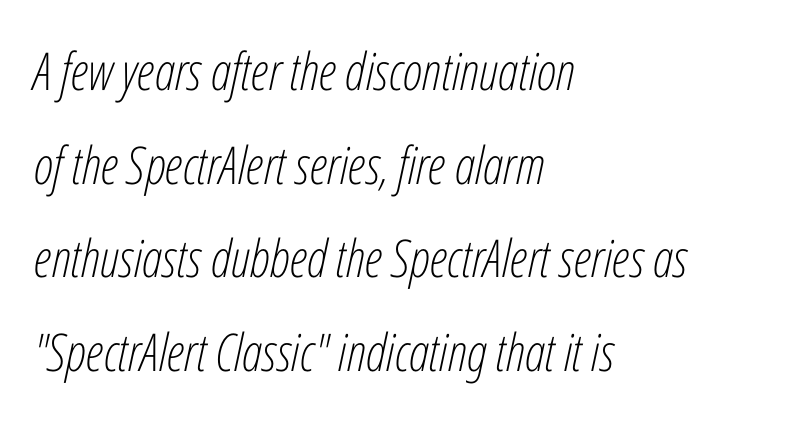
The image shows 52 px light, condensed type, italic (leaning right); set left-aligned, line spacing 1.8x, normal letter spacing, not underlined; low stroke contrast and a medium x-height.
